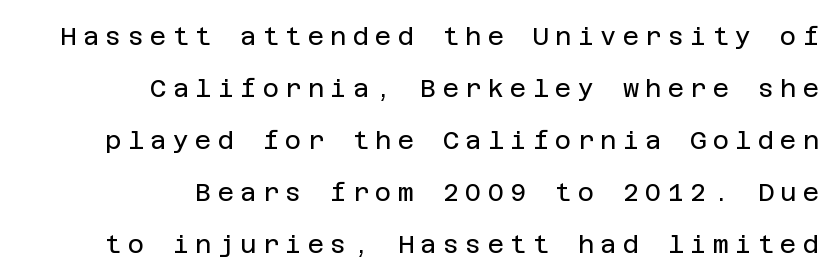
A bare baseline throughout the passage. These lines were composed using upright roman letters. Summary of weight: not heavy and not bold. What stands out about the letter spacing? Its width — letters are far apart.
